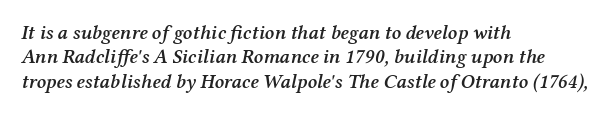
Which margin do the lines hug? The left one — the right edge is uneven. Unmarked baselines from the first word to the last. Is the letter spacing exaggerated? No — it looks like the ordinary default. Heft: intermediate — a semibold. The axis of the letterforms is tilted away from vertical.
